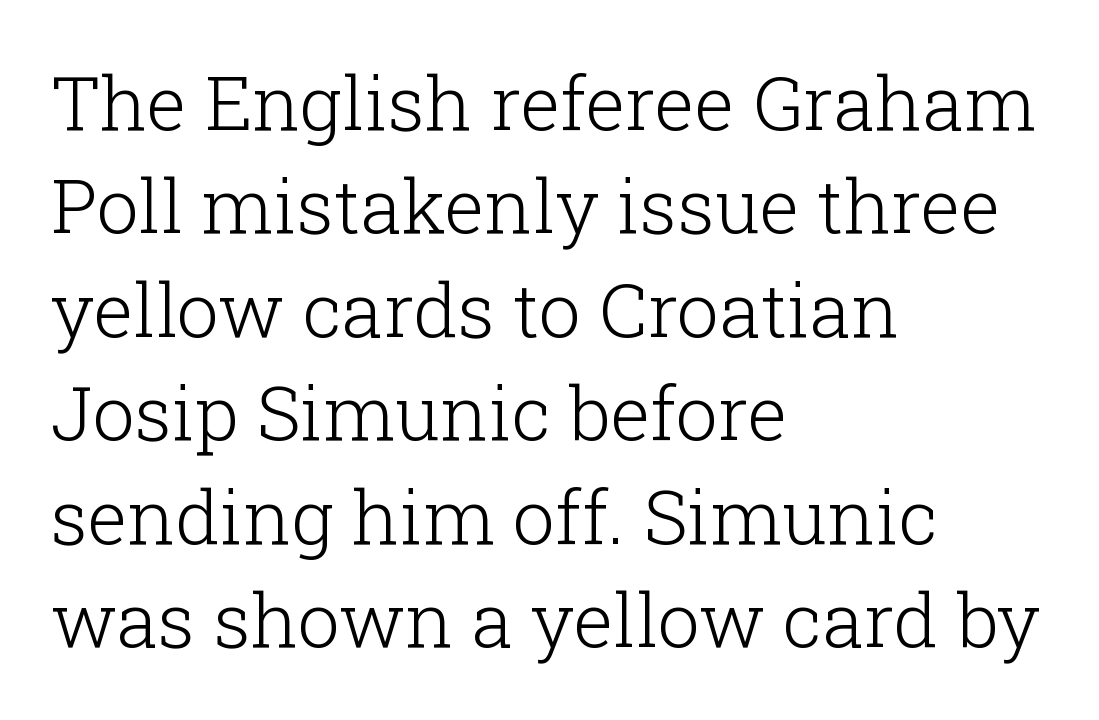
Horizontally, the lines are justified to the leading edge only. The specimen omits any rule beneath the text block's lines. These lines are rendered in a variable-pitch font. Notice how descenders clear the ascenders below comfortably — that's standard leading.
